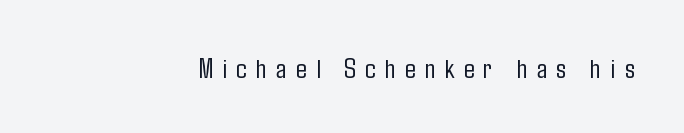
To sum up the face: it is a sans, with no serifs. When letters stand straight like this, we call the style roman or upright. Short note: letters widely spaced. Character widths vary here, with narrow letters taking less room than wide ones. The compositor pushed each line to the right boundary. A light-to-regular cut is what we see here.
